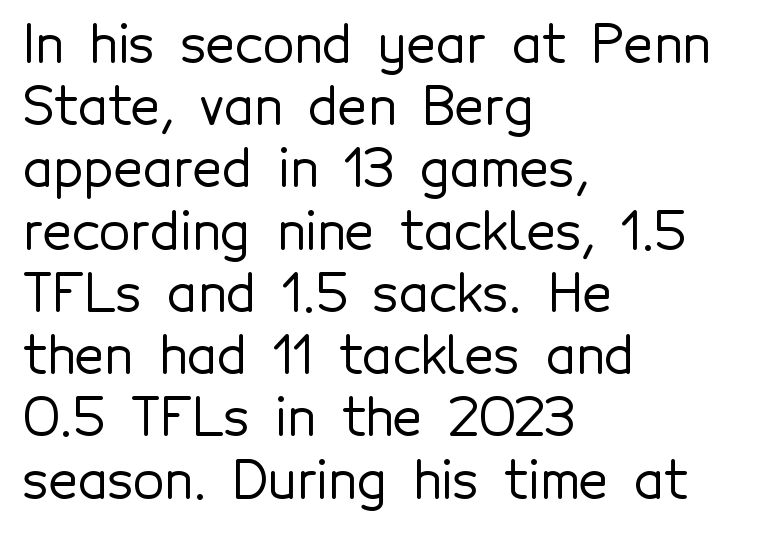
The image shows 51 px sans-serif type, upright; set left-aligned, line spacing 1.22x, normal letter spacing, not underlined; a medium x-height.
